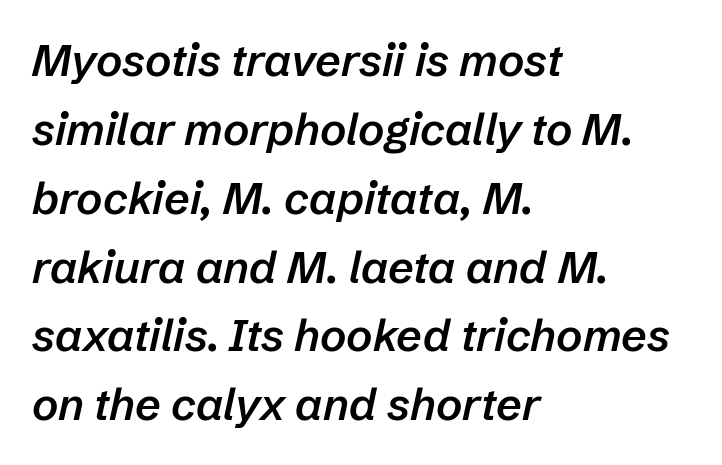
Q: Is the text bold? A: Semi-bold.
Q: Is the text italic (slanted)? A: Yes, it leans right by about 12 degrees.
Q: Is the text underlined? A: No.
Q: How is the paragraph aligned? A: Left-aligned.
Q: Is the spacing between letters normal or unusually wide? A: Normal.
Q: Is the spacing between lines tight, normal or loose? A: Normal.
Q: Width (condensed, normal, or wide)? A: Normal.
Q: Stroke contrast? A: Low.
Q: x-height? A: Medium.
Q: Monospaced? A: No.
